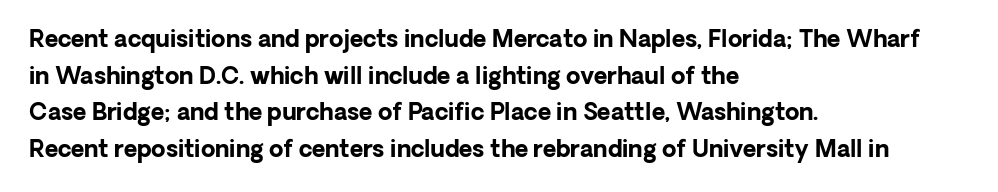
Q: Is the text bold? A: Yes.
Q: Is the text italic (slanted)? A: No, it is upright.
Q: Is the text underlined? A: No.
Q: How is the paragraph aligned? A: Left-aligned.
Q: Is the spacing between letters normal or unusually wide? A: Normal.
Q: Is the spacing between lines tight, normal or loose? A: Normal.
